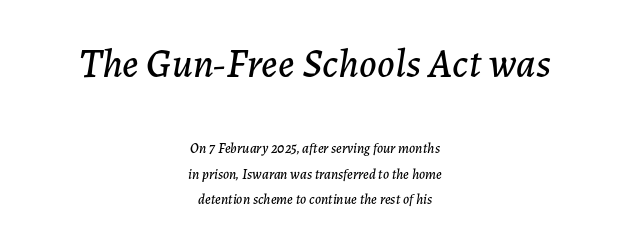
Do the characters align in a grid? No, the font is proportional. Character size in the leading block exceeds that of the trailing block. This sample uses an oblique cut, with every glyph tilted off the vertical. Plain, unruled lines of type. Typeset on center — no edge is straight. Inter-character spacing is left at the font's built-in metrics.
